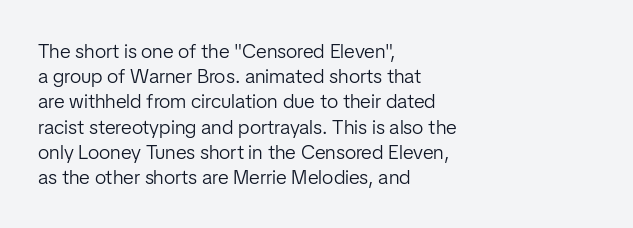
Q: Is the text bold? A: No.
Q: Is the text italic (slanted)? A: No, it is upright.
Q: Is the text underlined? A: No.
Q: How is the paragraph aligned? A: Left-aligned.
Q: Is the spacing between letters normal or unusually wide? A: Normal.
Q: Is the spacing between lines tight, normal or loose? A: Normal.
